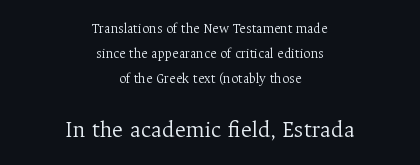
Q: Is the text bold? A: No.
Q: Is the text italic (slanted)? A: No, it is upright.
Q: Is the text underlined? A: No.
Q: How is the paragraph aligned? A: Centered.
Q: Is the spacing between letters normal or unusually wide? A: Normal.
Q: Which block of text is set in a larger size, the first (top) or the second (bottom)? A: The second (bottom) one.
